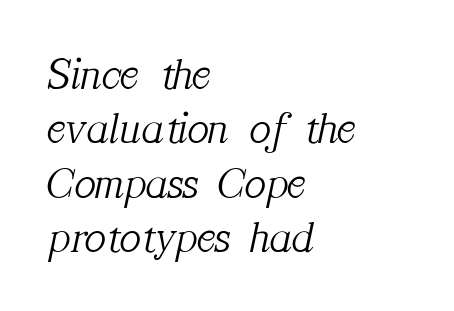
Q: Is the text bold? A: No.
Q: Is the text italic (slanted)? A: Yes, it leans right by about 12 degrees.
Q: Is the typeface a serif or a sans-serif typeface? A: Serif.
Q: Is the text underlined? A: No.
Q: How is the paragraph aligned? A: Left-aligned.
Q: Is the spacing between letters normal or unusually wide? A: Normal.
Q: Width (condensed, normal, or wide)? A: Normal.
Q: Stroke contrast? A: Medium.
Q: x-height? A: Medium.
Q: Monospaced? A: No.
